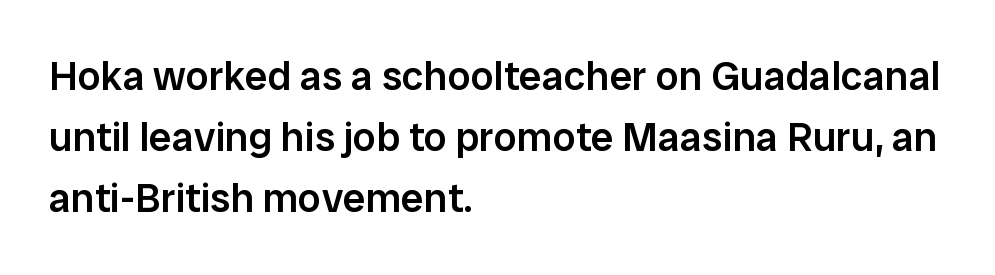
Alignment: flush left. Every stem runs plumb, perpendicular to the baseline. Bold? Not quite — semibold, heavier than regular but stopping short. Normally led — the rows are evenly, conventionally spaced. In terms of letterform style, serifs are entirely absent.
